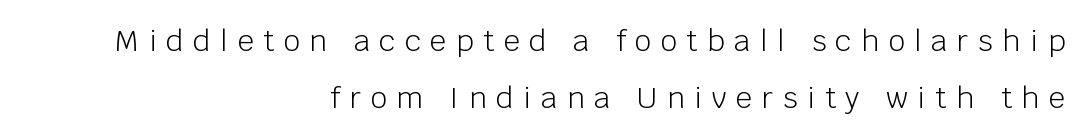
The image shows 29 px light sans-serif type, upright; set right-aligned, loose line spacing (1.96x), unusually wide letter spacing (+0.33 em), not underlined; low stroke contrast and a large x-height.
